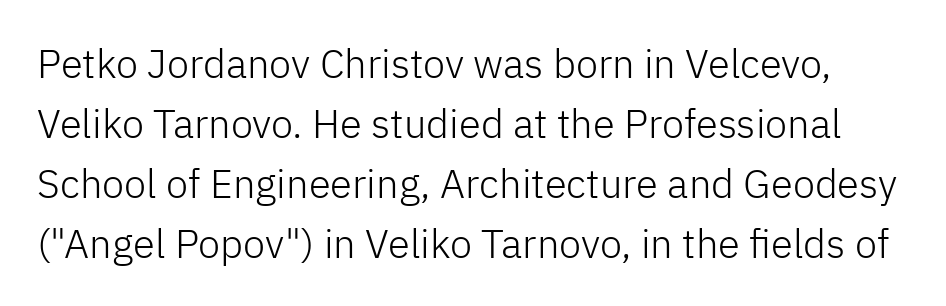
The image shows 40 px light sans-serif type, upright; set normal line spacing (1.5x), normal letter spacing, not underlined; low stroke contrast and a medium x-height.
